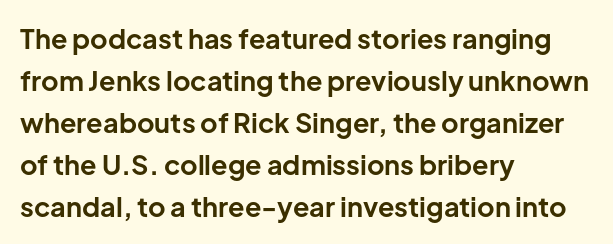
{"italic": "no", "bold": "yes", "underline": "no", "align": "left", "line_spacing": "normal", "line_spacing_ratio": 1.56, "letter_spacing": "normal", "letter_spacing_em": 0.0, "glyph_px": 27}
